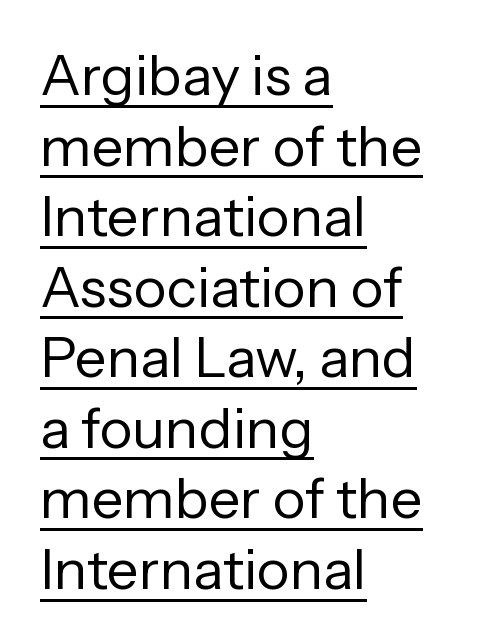
The image shows 56 px regular-weight sans-serif type, upright; set left-aligned, normal line spacing (1.26x), normal letter spacing, underlined; low stroke contrast and a medium x-height.
